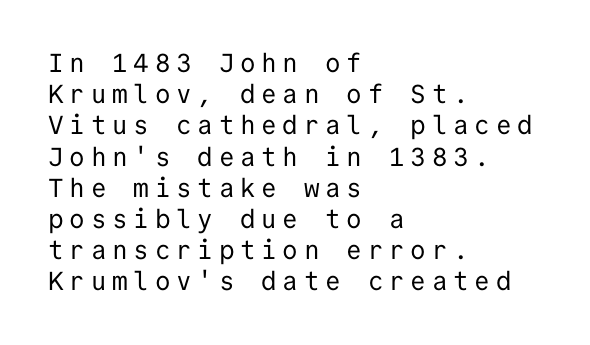
The image shows 26 px text type, upright; set left-aligned, line spacing 1.2x, unusually wide letter spacing (+0.22 em), not underlined.
